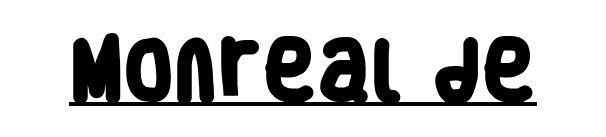
Q: Is the text bold? A: Yes.
Q: Is the typeface a serif or a sans-serif typeface? A: Sans-serif.
Q: Is the text underlined? A: Yes.
Q: Is the spacing between letters normal or unusually wide? A: Normal.
Q: Width (condensed, normal, or wide)? A: Condensed.
Q: Stroke contrast? A: Low.
Q: x-height? A: Large.
Q: Monospaced? A: No.
